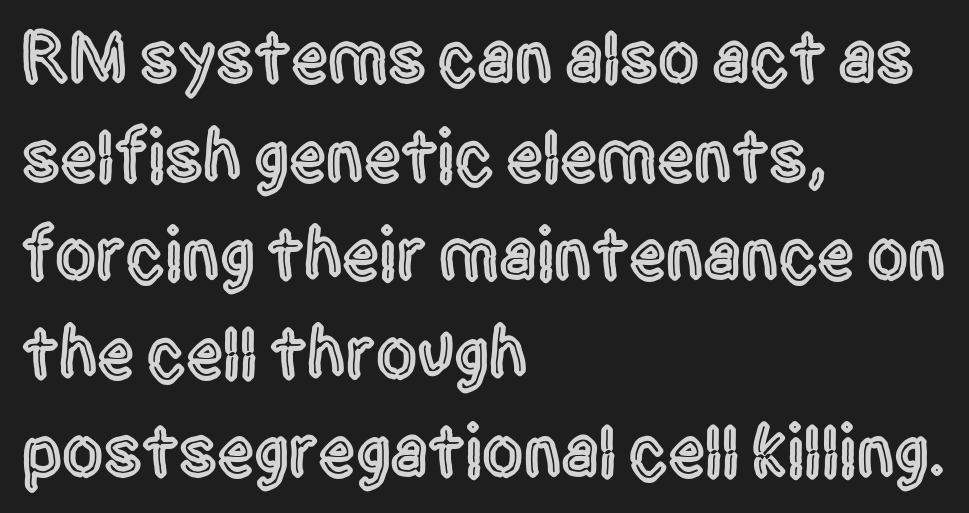
The image shows 73 px condensed sans-serif type, upright; set left-aligned, normal line spacing (1.35x), normal letter spacing, not underlined; a large x-height.
